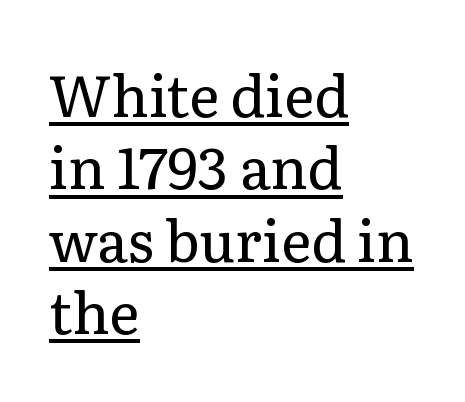
Q: Is the text bold? A: No.
Q: Is the text italic (slanted)? A: No, it is upright.
Q: Is the typeface a serif or a sans-serif typeface? A: Serif.
Q: Is the text underlined? A: Yes.
Q: How is the paragraph aligned? A: Left-aligned.
Q: Is the spacing between letters normal or unusually wide? A: Normal.
Q: Is the spacing between lines tight, normal or loose? A: Normal.
Q: Width (condensed, normal, or wide)? A: Normal.
Q: Stroke contrast? A: Low.
Q: x-height? A: Medium.
Q: Monospaced? A: No.
